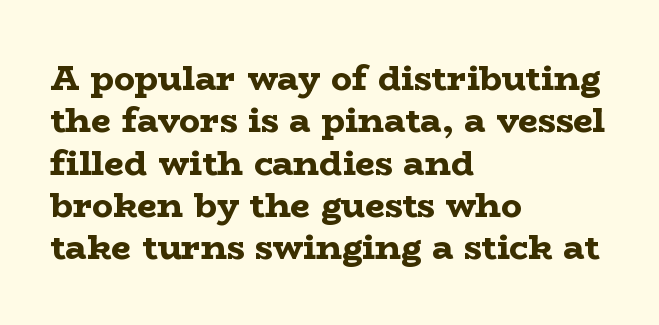
{"serif": "yes", "italic": "no", "bold": "yes", "weight": "bold", "width": "wide", "stroke_contrast": "low", "x_height": "medium", "monospaced": "no", "underline": "no", "align": "left", "line_spacing_ratio": 1.21, "letter_spacing": "normal", "letter_spacing_em": 0.0, "glyph_px": 35}
